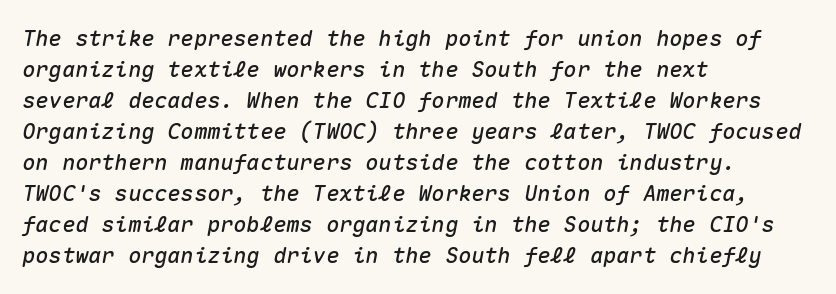
The image shows 22 px text type, italic (leaning right); set left-aligned, normal line spacing (1.41x), normal letter spacing, not underlined.
